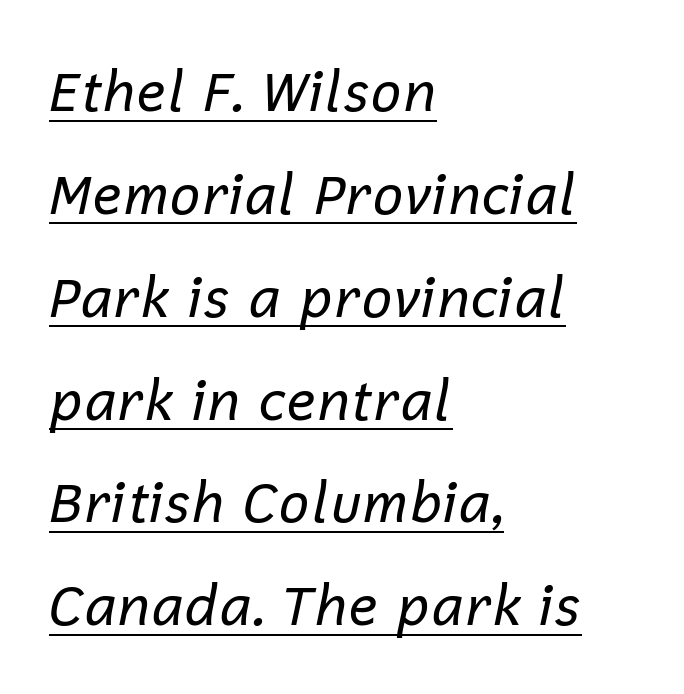
In terms of letterspacing, this is plain default setting. The typesetter has applied underlining to the passage shown. Horizontal alignment here is leftward, the default for most running prose. The rendering applies a slant to the glyphs. The rendering uses natural spacing where letterforms have individual widths. Weight class: somewhere from thin through regular.
